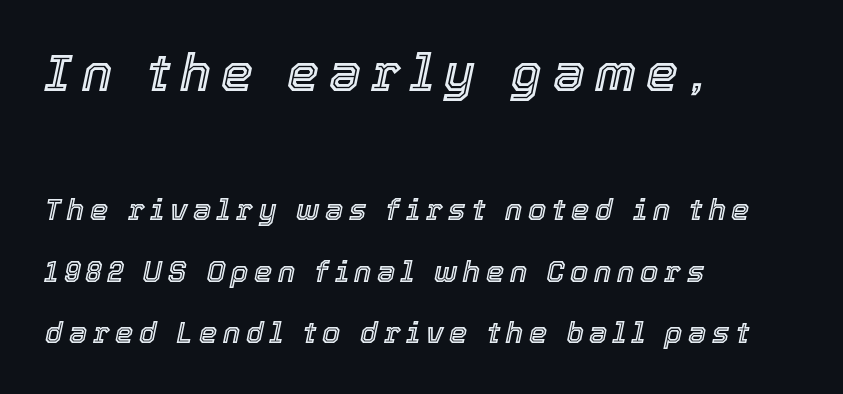
{"italic": "yes", "lean": "right", "slant_degrees": 12, "width": "normal", "x_height": "medium", "monospaced": "no", "underline": "no", "align": "left", "line_spacing": "loose", "line_spacing_ratio": 2.11, "letter_spacing": "wide", "letter_spacing_em": 0.2, "larger_block": "first", "size_ratio": 1.76, "glyph_px": 51}
